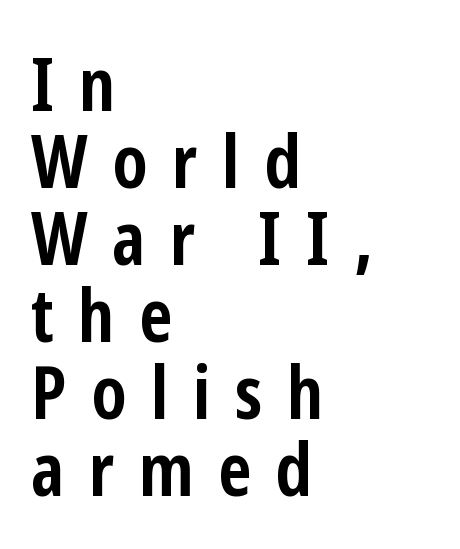
The image shows 74 px semibold, condensed sans-serif type, upright; set left-aligned, tight line spacing (1.04x), unusually wide letter spacing (+0.33 em), not underlined; low stroke contrast and a medium x-height.
